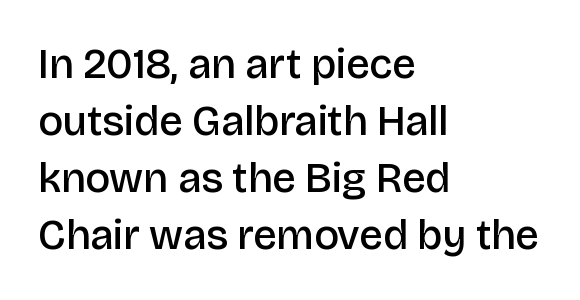
{"serif": "no", "italic": "no", "bold": "semi", "weight": "semibold", "width": "normal", "stroke_contrast": "low", "x_height": "large", "monospaced": "no", "underline": "no", "align": "left", "line_spacing": "normal", "line_spacing_ratio": 1.36, "letter_spacing": "normal", "letter_spacing_em": 0.0, "glyph_px": 42}
